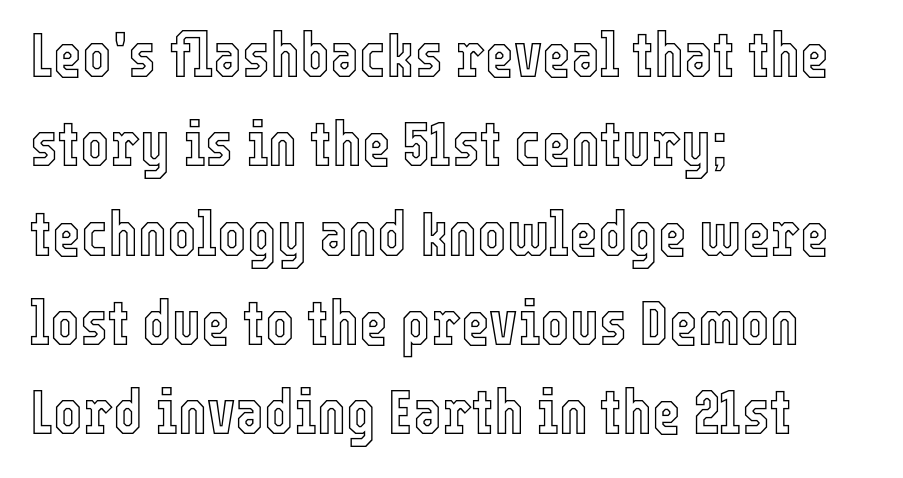
Glyph-to-glyph distance matches everyday printed text. The letters advance in unequal steps, a hallmark of proportional type. The ragged edge is on the right, which tells us the setting is flush left. The area under the type is left untouched. The vertical gap from one line to the next is medium.
